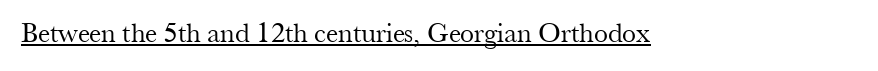
Q: Is the text bold? A: No.
Q: Is the text italic (slanted)? A: No, it is upright.
Q: Is the typeface a serif or a sans-serif typeface? A: Serif.
Q: Is the text underlined? A: Yes.
Q: Is the spacing between letters normal or unusually wide? A: Normal.
Q: Width (condensed, normal, or wide)? A: Normal.
Q: Stroke contrast? A: Medium.
Q: x-height? A: Small.
Q: Monospaced? A: No.
